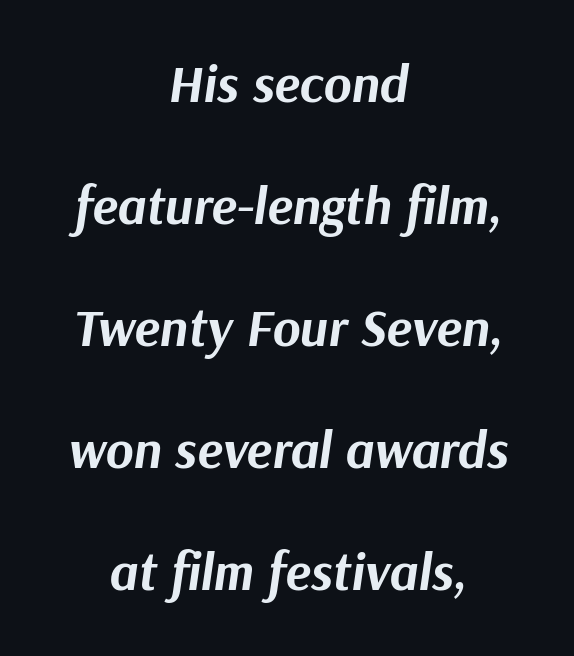
{"italic": "yes", "lean": "right", "slant_degrees": 9, "bold": "yes", "weight": "bold", "width": "normal", "stroke_contrast": "medium", "x_height": "medium", "monospaced": "no", "underline": "no", "align": "center", "line_spacing": "loose", "line_spacing_ratio": 2.3, "letter_spacing": "normal", "letter_spacing_em": 0.0, "glyph_px": 53}
